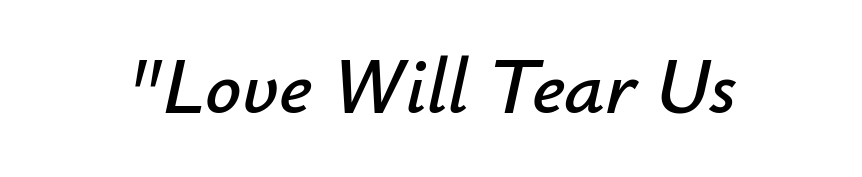
Posture: slanted. Letters rest on an invisible, unmarked baseline. A typesetter would call this proportional, since set widths differ per character. Glyph-to-glyph distance matches everyday printed text.
